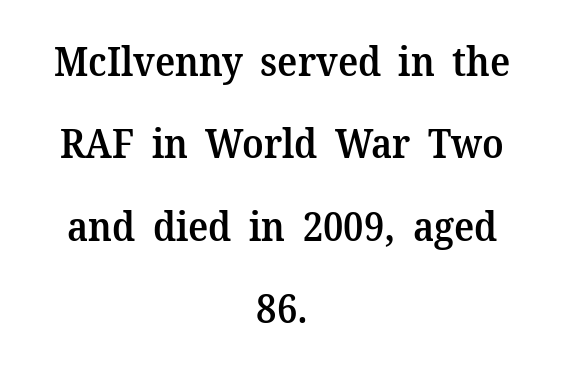
The image shows 39 px semibold serif type, upright; set centered, loose line spacing (2.11x), normal letter spacing, not underlined; medium stroke contrast and a medium x-height.
